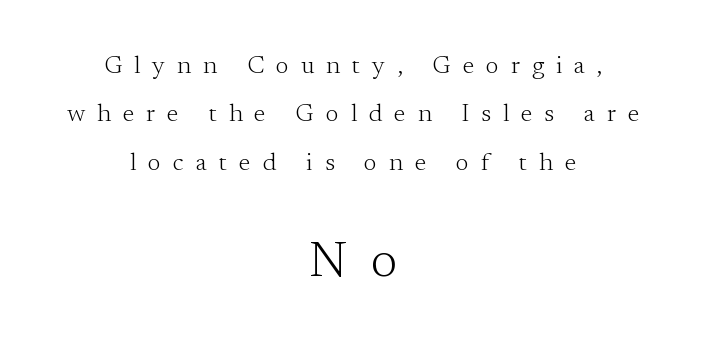
The image shows 50 px light serif type, upright; set centered, loose line spacing (1.94x), unusually wide letter spacing (+0.48 em), not underlined; the second (bottom) block is 2.0x larger; medium stroke contrast and a small x-height.
